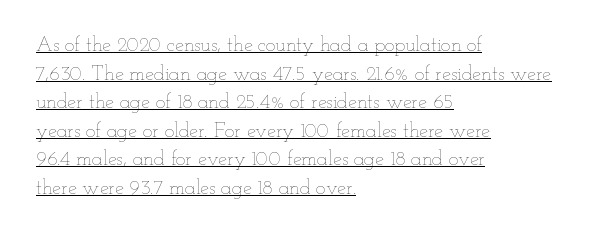
{"italic": "no", "bold": "no", "underline": "yes", "align": "left", "line_spacing": "normal", "line_spacing_ratio": 1.43, "letter_spacing": "normal", "letter_spacing_em": 0.0, "glyph_px": 20}
